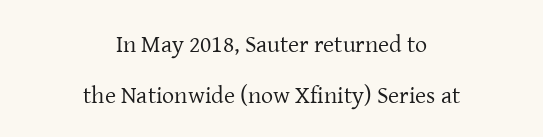
The image shows 24 px text type, upright; set centered, loose line spacing (2.11x), normal letter spacing, not underlined.
